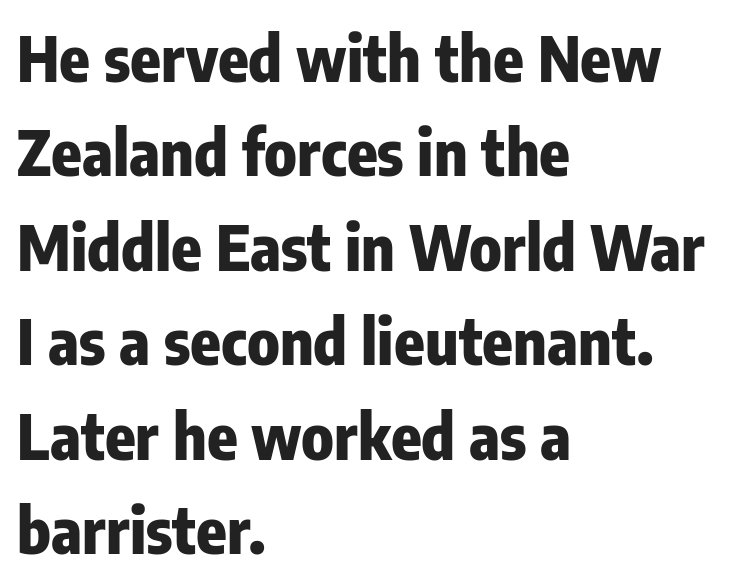
The letters stand straight up with perfectly vertical stems. Classification — sans serif. A normal amount of white space separates one row of letters from the next. Visually the block forms a straight wall on the left and a jagged coastline on the right.
